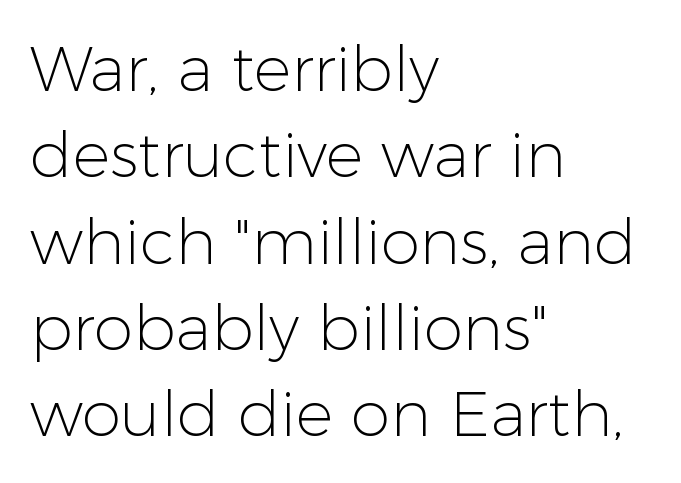
The image shows 63 px light sans-serif type, upright; set left-aligned, normal line spacing (1.37x), normal letter spacing, not underlined; low stroke contrast and a medium x-height.
